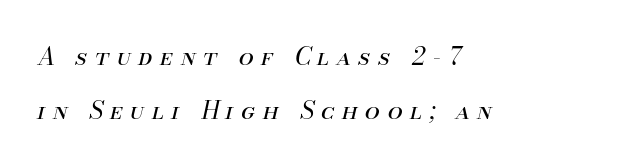
The space beneath each line is pristine and unruled. The strokes carry an ordinary text weight at most. Compared with typical paragraphs, the rows here are farther apart. This rendering uses left alignment, leaving the right contour irregular.
